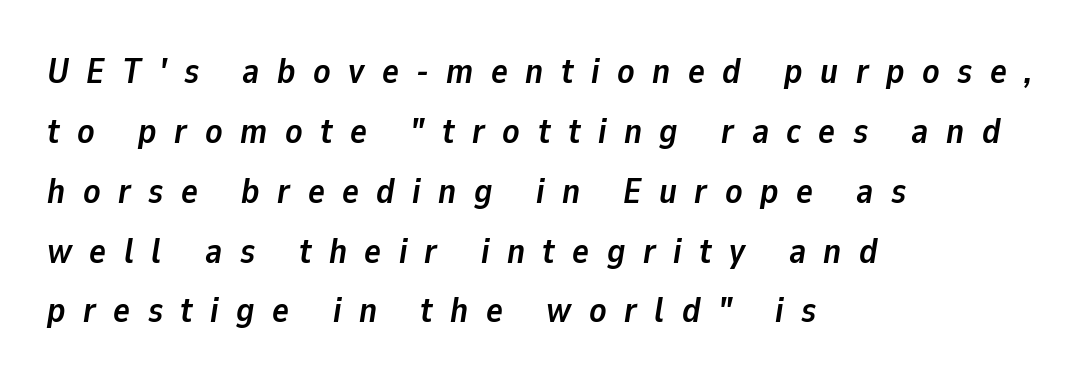
Q: Is the text bold? A: Yes.
Q: Is the text italic (slanted)? A: Yes, it leans right by about 9 degrees.
Q: Is the text underlined? A: No.
Q: How is the paragraph aligned? A: Left-aligned.
Q: Is the spacing between letters normal or unusually wide? A: Unusually wide.
Q: Width (condensed, normal, or wide)? A: Normal.
Q: Stroke contrast? A: Low.
Q: x-height? A: Medium.
Q: Monospaced? A: No.
